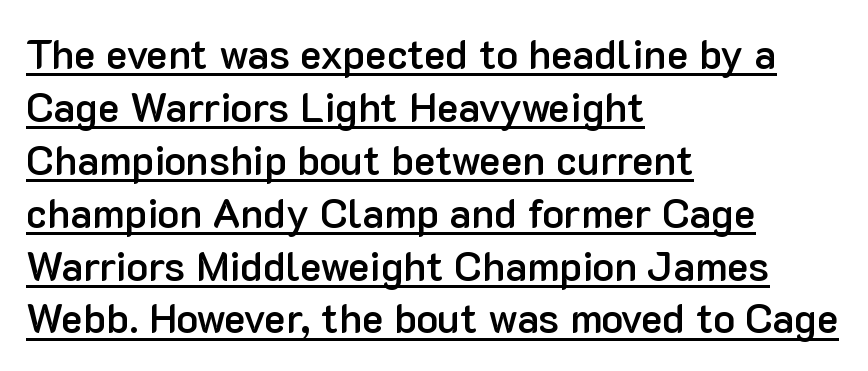
Q: Is the text bold? A: Semi-bold.
Q: Is the text italic (slanted)? A: No, it is upright.
Q: Is the typeface a serif or a sans-serif typeface? A: Sans-serif.
Q: Is the text underlined? A: Yes.
Q: How is the paragraph aligned? A: Left-aligned.
Q: Is the spacing between letters normal or unusually wide? A: Normal.
Q: Is the spacing between lines tight, normal or loose? A: Normal.
Q: Width (condensed, normal, or wide)? A: Normal.
Q: Stroke contrast? A: Low.
Q: x-height? A: Medium.
Q: Monospaced? A: No.
